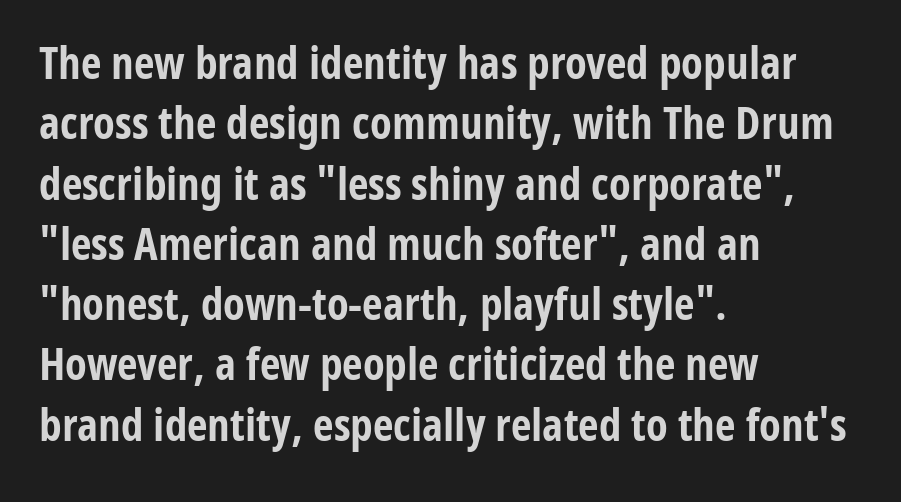
Q: Is the text bold? A: Yes.
Q: Is the text italic (slanted)? A: No, it is upright.
Q: Is the typeface a serif or a sans-serif typeface? A: Sans-serif.
Q: Is the text underlined? A: No.
Q: How is the paragraph aligned? A: Left-aligned.
Q: Is the spacing between letters normal or unusually wide? A: Normal.
Q: Is the spacing between lines tight, normal or loose? A: Normal.
Q: Width (condensed, normal, or wide)? A: Condensed.
Q: Stroke contrast? A: Low.
Q: x-height? A: Medium.
Q: Monospaced? A: No.
